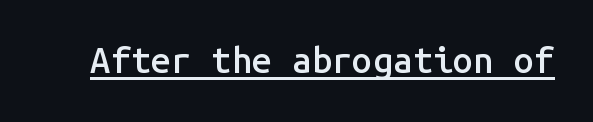
The font's upright variant was chosen for this text. Set as a demibold, roughly 600 on the weight scale. Observe the ordinary spacing: letters are neighbours, not strangers. These lines are rendered in a fixed-pitch font. In designer terms, the underline attribute is active on this setting. You can tell from the bare stems that sans-serif type was used.
